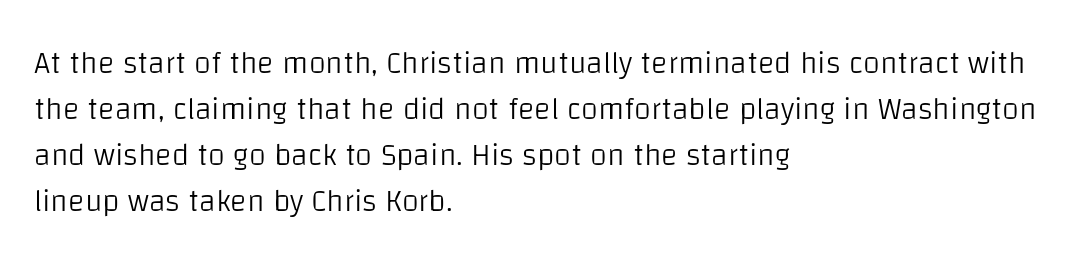
{"serif": "no", "italic": "no", "bold": "no", "weight": "light", "width": "normal", "stroke_contrast": "low", "x_height": "large", "monospaced": "no", "underline": "no", "align": "left", "line_spacing": "normal", "line_spacing_ratio": 1.48, "letter_spacing": "normal", "letter_spacing_em": 0.0, "glyph_px": 31}
